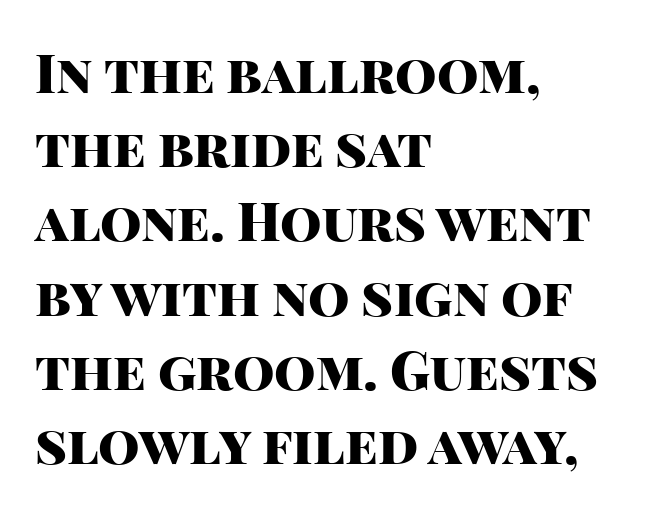
The image shows 53 px heavy sans-serif type, upright; set left-aligned, normal line spacing (1.4x), normal letter spacing, not underlined; high stroke contrast and a large x-height.
